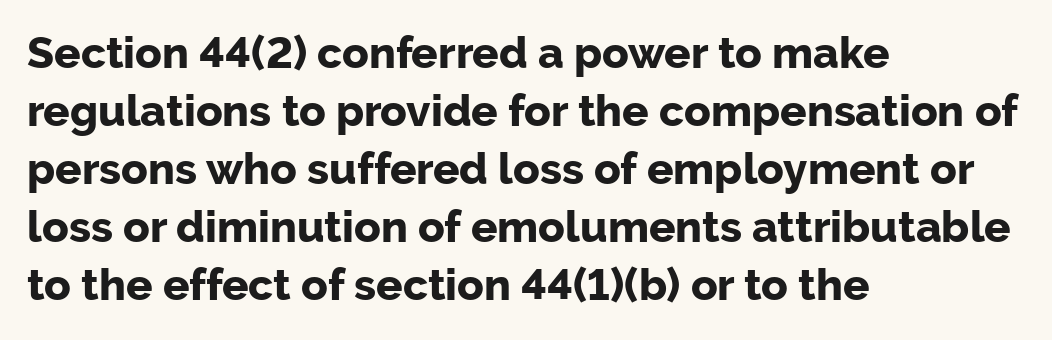
{"serif": "no", "italic": "no", "bold": "yes", "weight": "bold", "width": "normal", "stroke_contrast": "low", "x_height": "medium", "monospaced": "no", "underline": "no", "align": "left", "line_spacing": "normal", "line_spacing_ratio": 1.32, "letter_spacing": "normal", "letter_spacing_em": 0.0, "glyph_px": 44}
